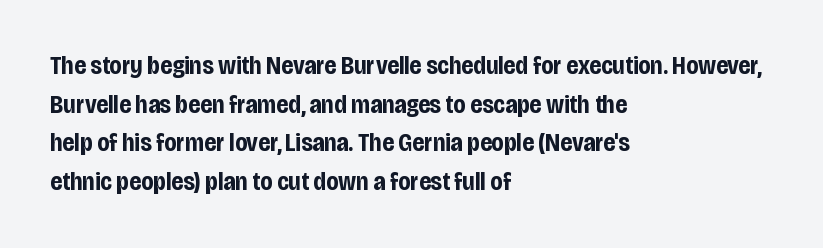
The image shows 25 px bold type, upright; set left-aligned, normal line spacing (1.55x), normal letter spacing, not underlined.
